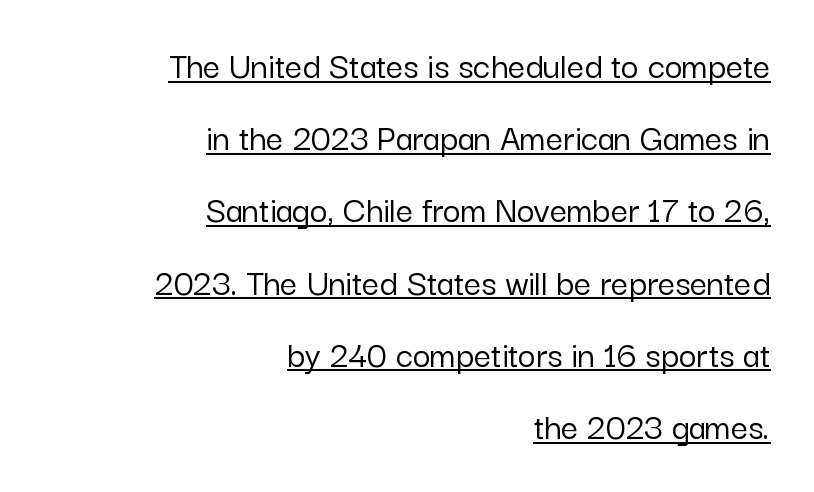
In designer terms, the underline attribute is active on this setting. These lines are composed in type without serifs. The rag falls on the left side of this text block. The passage shown is typed in a proportional face where columns would drift. Honestly, the rows look like they've been pulled way apart.
